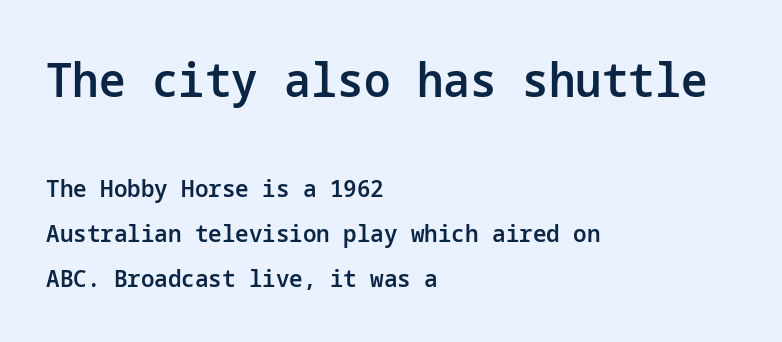
{"serif": "no", "italic": "no", "bold": "semi", "weight": "semibold", "width": "normal", "stroke_contrast": "low", "x_height": "medium", "underline": "no", "align": "left", "line_spacing_ratio": 1.87, "letter_spacing": "normal", "letter_spacing_em": 0.0, "larger_block": "first", "size_ratio": 1.96, "glyph_px": 47}
